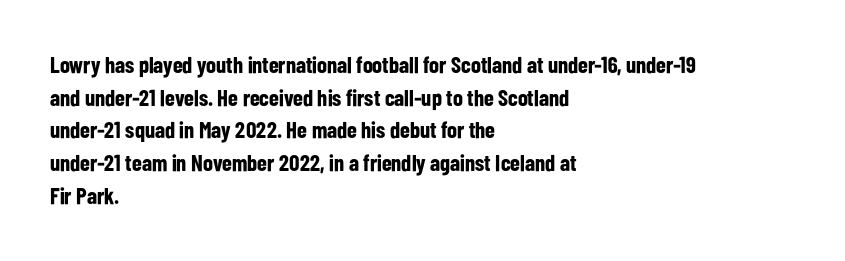
Here the glyphs are tracked normally, forming tight word shapes. One-word summary of the alignment: left. In terms of posture, this sample is upright. Notice how thick the strokes are: this is what a full bold looks like. The lines sit at an ordinary, default distance from one another.
